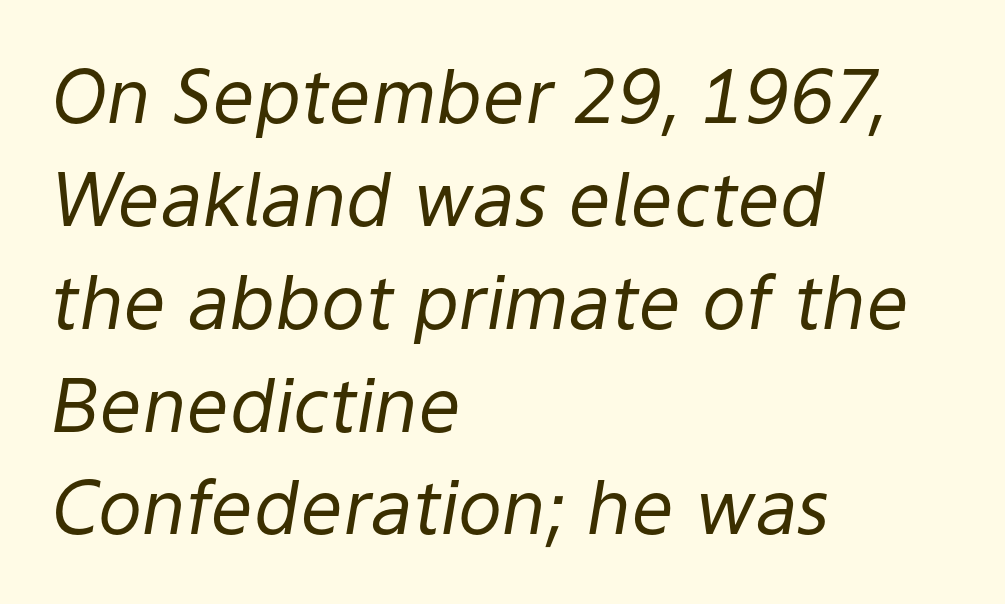
{"italic": "yes", "lean": "right", "slant_degrees": 9, "bold": "no", "weight": "regular", "width": "normal", "stroke_contrast": "low", "x_height": "medium", "monospaced": "no", "underline": "no", "align": "left", "line_spacing": "normal", "line_spacing_ratio": 1.39, "letter_spacing": "normal", "letter_spacing_em": 0.0, "glyph_px": 74}
